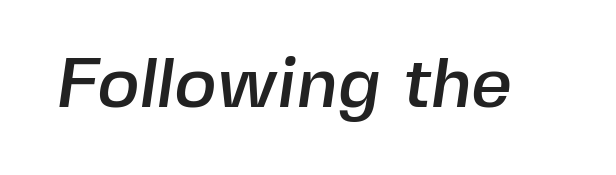
Here the glyphs are tracked normally, forming tight word shapes. Unmarked baselines from the first word to the last. Look at the bottom of the vertical strokes: they stop flat, with no serifs. Do the characters align in a grid? No, the font is proportional.
